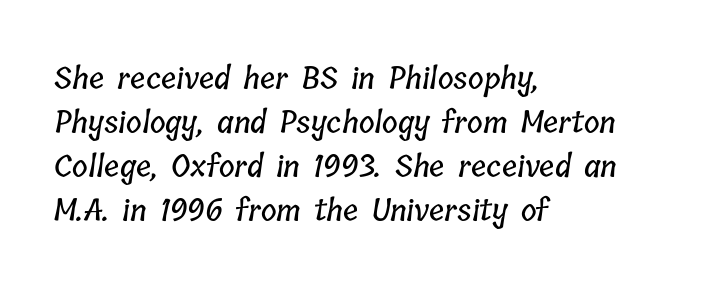
Each row of text sits above clean, open space. The passage shown is typed in a proportional face where columns would drift. The horizontal fit of the characters is conventional and even. Which margin do the lines hug? The left one — the right edge is uneven.
